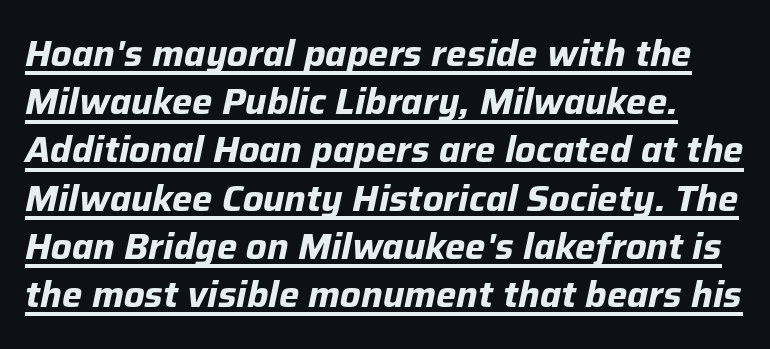
Observe the lean: these are italic letterforms. Rows of type keep a routine distance in the vertical direction. Descenders here cross a horizontal rule under the line. The rendering uses natural spacing where letterforms have individual widths. Here the glyphs are tracked normally, forming tight word shapes.
